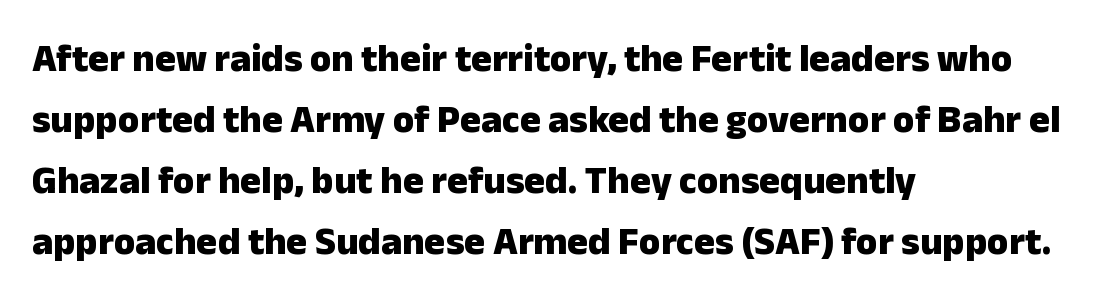
Q: Is the text bold? A: Yes.
Q: Is the text italic (slanted)? A: No, it is upright.
Q: Is the typeface a serif or a sans-serif typeface? A: Sans-serif.
Q: Is the text underlined? A: No.
Q: How is the paragraph aligned? A: Left-aligned.
Q: Is the spacing between letters normal or unusually wide? A: Normal.
Q: Is the spacing between lines tight, normal or loose? A: Normal.
Q: Width (condensed, normal, or wide)? A: Normal.
Q: Stroke contrast? A: Low.
Q: x-height? A: Medium.
Q: Monospaced? A: No.
